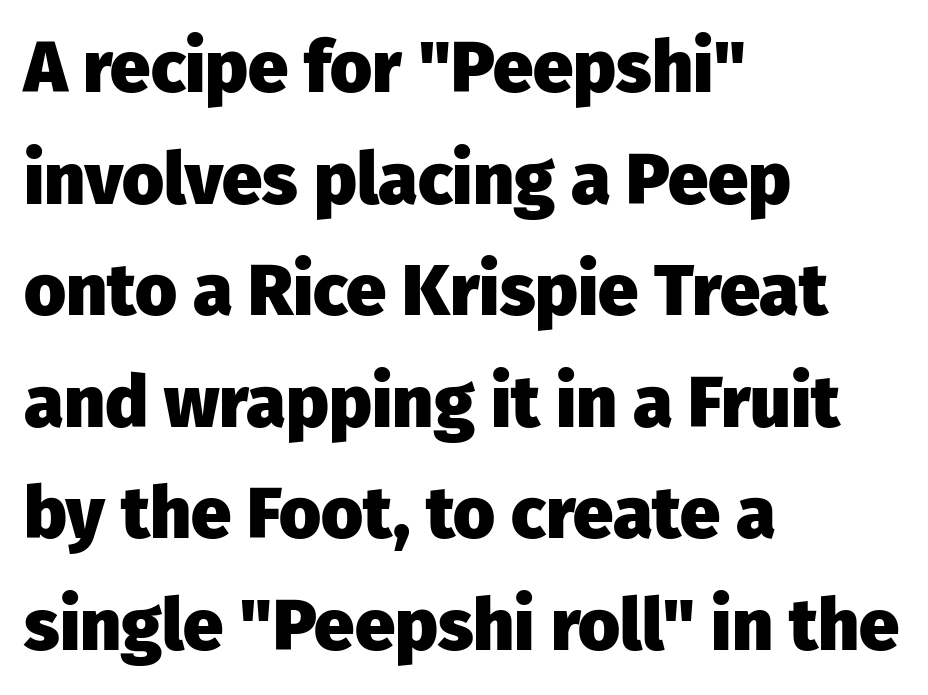
Q: Is the text bold? A: Yes.
Q: Is the text italic (slanted)? A: No, it is upright.
Q: Is the typeface a serif or a sans-serif typeface? A: Sans-serif.
Q: Is the text underlined? A: No.
Q: How is the paragraph aligned? A: Left-aligned.
Q: Is the spacing between letters normal or unusually wide? A: Normal.
Q: Is the spacing between lines tight, normal or loose? A: Normal.
Q: Width (condensed, normal, or wide)? A: Normal.
Q: Stroke contrast? A: Low.
Q: x-height? A: Medium.
Q: Monospaced? A: No.
